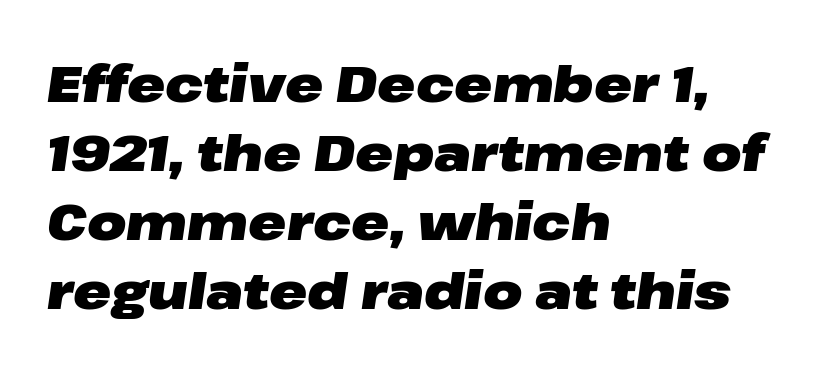
Q: Is the text bold? A: Yes.
Q: Is the text italic (slanted)? A: Yes, it leans right by about 8 degrees.
Q: Is the text underlined? A: No.
Q: How is the paragraph aligned? A: Left-aligned.
Q: Is the spacing between letters normal or unusually wide? A: Normal.
Q: Is the spacing between lines tight, normal or loose? A: Normal.
Q: Width (condensed, normal, or wide)? A: Wide.
Q: Stroke contrast? A: Low.
Q: x-height? A: Medium.
Q: Monospaced? A: No.
